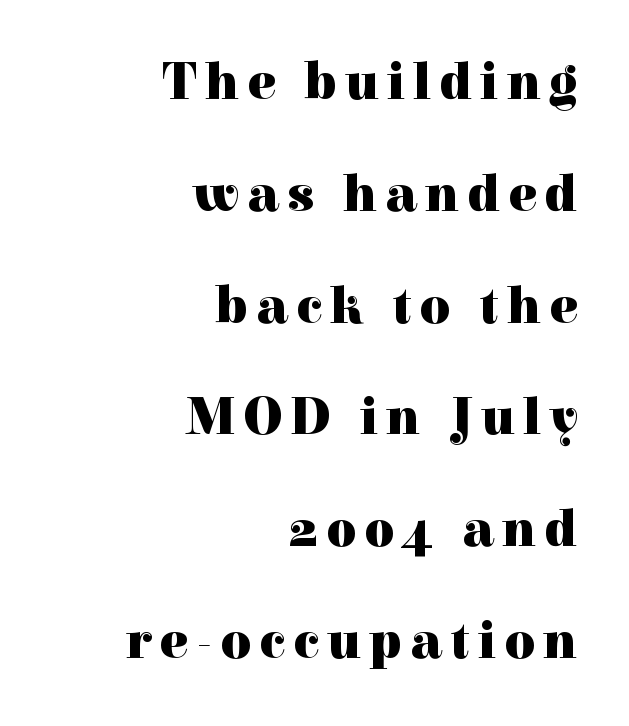
Q: Is the text bold? A: Yes.
Q: Is the text italic (slanted)? A: No, it is upright.
Q: Is the typeface a serif or a sans-serif typeface? A: Serif.
Q: Is the text underlined? A: No.
Q: How is the paragraph aligned? A: Right-aligned.
Q: Is the spacing between lines tight, normal or loose? A: Loose.
Q: Width (condensed, normal, or wide)? A: Normal.
Q: x-height? A: Medium.
Q: Monospaced? A: No.
